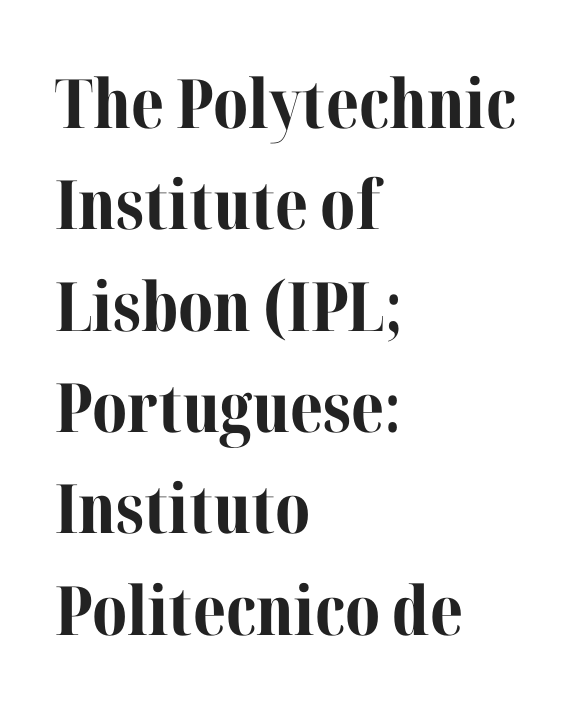
The image shows 68 px bold serif type, upright; set left-aligned, normal line spacing (1.49x), normal letter spacing, not underlined; medium stroke contrast and a medium x-height.
